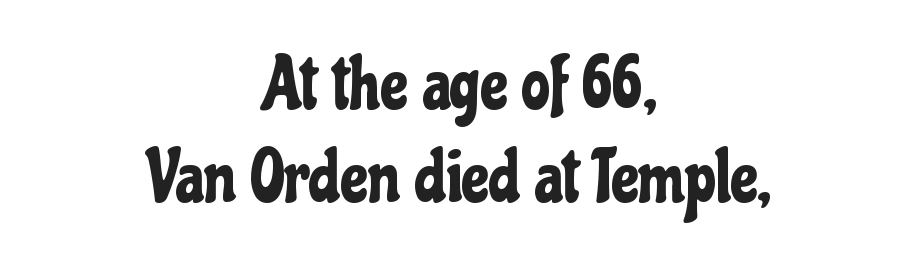
Horizontal bands of white between lines are of average thickness. The paragraph has two soft edges and a firm central axis. The gaps between neighbouring characters are ordinary and unremarkable. Underline: absent. These lines are rendered in a variable-pitch font. You can tell it's not italic because the verticals are truly vertical.
